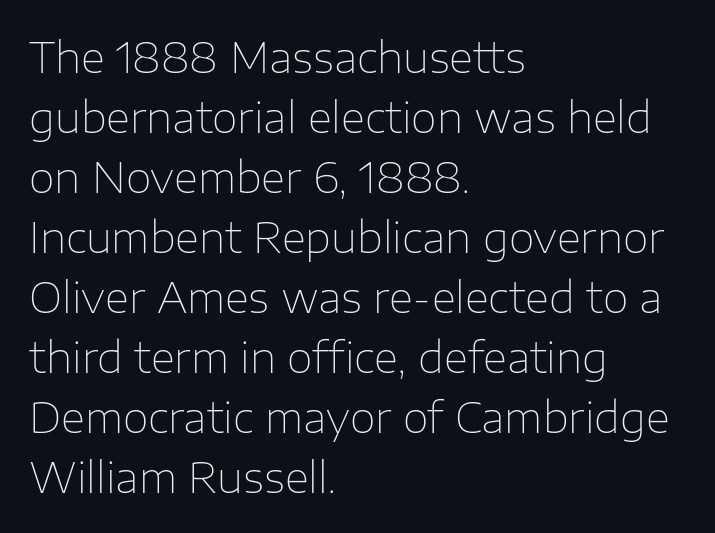
Q: Is the text bold? A: No.
Q: Is the text italic (slanted)? A: No, it is upright.
Q: Is the typeface a serif or a sans-serif typeface? A: Sans-serif.
Q: Is the text underlined? A: No.
Q: How is the paragraph aligned? A: Left-aligned.
Q: Is the spacing between letters normal or unusually wide? A: Normal.
Q: Is the spacing between lines tight, normal or loose? A: Normal.
Q: Width (condensed, normal, or wide)? A: Normal.
Q: Stroke contrast? A: Low.
Q: x-height? A: Medium.
Q: Monospaced? A: No.
